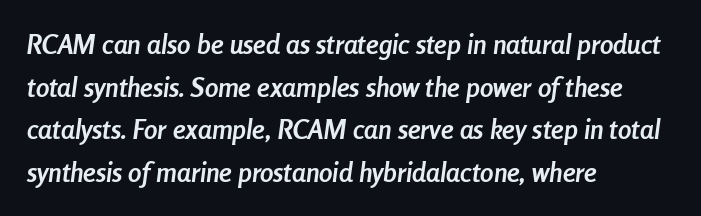
Students, this is bold: see how much ink each stroke carries. Line beginnings align vertically; line endings do not. Emphasis-style slanted type is in use. Reading down the column, the eye jumps a familiar distance to each next line. Each word holds together tightly as a unit, with standard inter-letter gaps.
